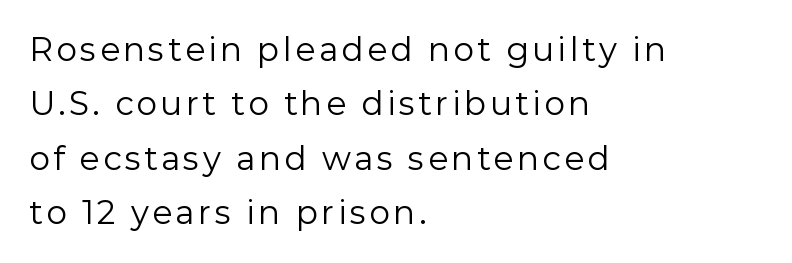
Q: Is the text bold? A: No.
Q: Is the text italic (slanted)? A: No, it is upright.
Q: Is the typeface a serif or a sans-serif typeface? A: Sans-serif.
Q: Is the text underlined? A: No.
Q: How is the paragraph aligned? A: Left-aligned.
Q: Is the spacing between lines tight, normal or loose? A: Normal.
Q: Width (condensed, normal, or wide)? A: Normal.
Q: Stroke contrast? A: Low.
Q: x-height? A: Medium.
Q: Monospaced? A: No.
